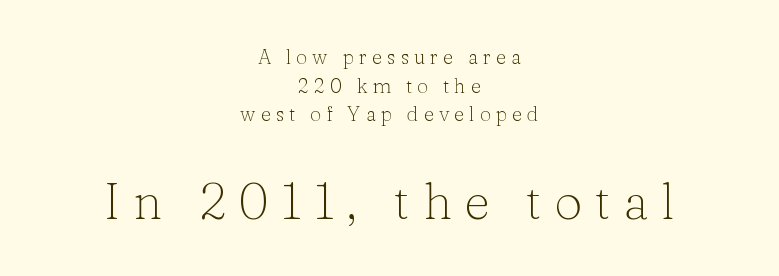
Regular leading. Look at the tracking — it's clearly loosened, letters drifting apart. The baseline area is clear. Upright lettering throughout. The font family rendered here belongs to the serif group. A light-to-regular cut is what we see here.
